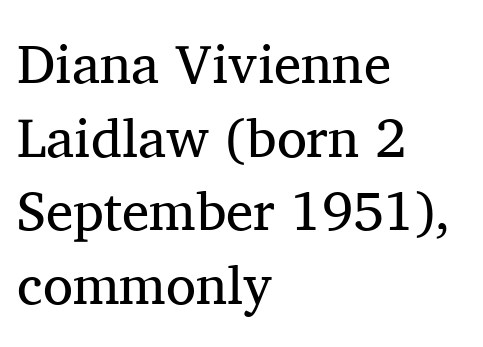
Tall strokes in this sample are plumb rather than angled. The characters are drawn with everyday or finer stroke widths. Bare-footed words on every line. The type is set solid horizontally, with unmodified tracking.
